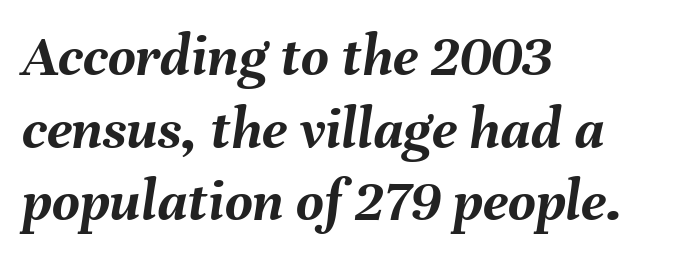
{"italic": "yes", "lean": "right", "slant_degrees": 8, "bold": "yes", "weight": "semibold", "width": "normal", "stroke_contrast": "medium", "x_height": "medium", "monospaced": "no", "underline": "no", "align": "left", "line_spacing_ratio": 1.21, "letter_spacing": "normal", "letter_spacing_em": 0.0, "glyph_px": 60}
